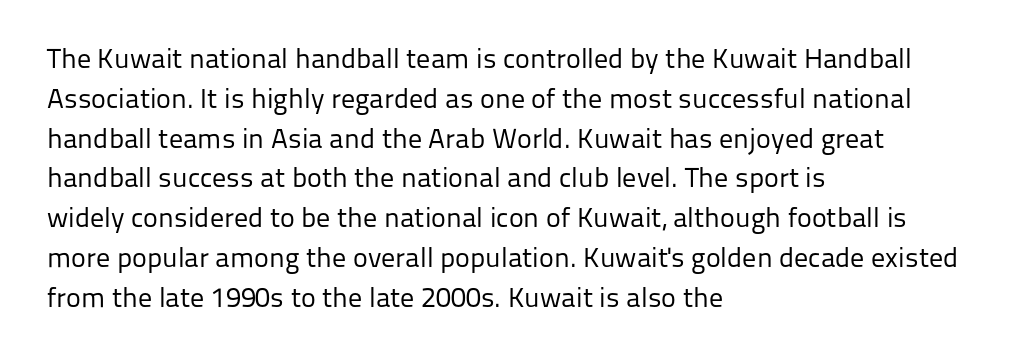
{"serif": "no", "italic": "no", "bold": "no", "weight": "regular", "width": "normal", "stroke_contrast": "low", "x_height": "medium", "monospaced": "no", "underline": "no", "align": "left", "line_spacing": "normal", "line_spacing_ratio": 1.42, "letter_spacing": "normal", "letter_spacing_em": 0.0, "glyph_px": 28}
